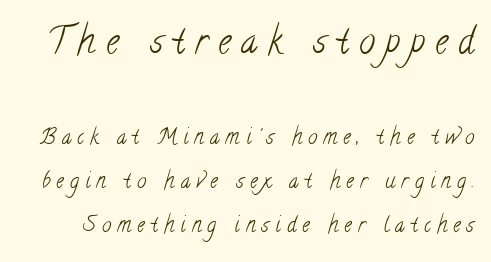
Q: Is the text bold? A: No.
Q: Is the typeface a serif or a sans-serif typeface? A: Serif.
Q: Is the text underlined? A: No.
Q: Is the spacing between letters normal or unusually wide? A: Unusually wide.
Q: Is the spacing between lines tight, normal or loose? A: Loose.
Q: Which block of text is set in a larger size, the first (top) or the second (bottom)? A: The first (top) one.
Q: Width (condensed, normal, or wide)? A: Condensed.
Q: Stroke contrast? A: Low.
Q: x-height? A: Small.
Q: Monospaced? A: No.
